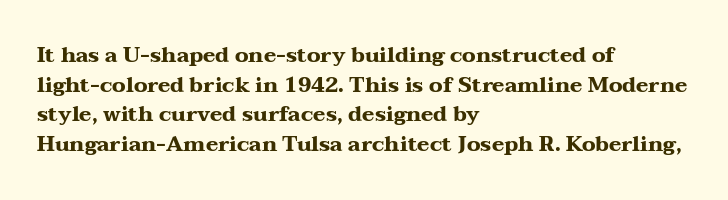
The vertical gap from one line to the next is medium. Beneath every word, the page is bare. Nothing unusual about the tracking: characters are spaced as the font intends. Its strokes are broad and dark, the hallmark of bold type. This sample uses an upright cut, with every glyph sitting square on the baseline. If you drew a ruler down the left edge, every line would touch it.
